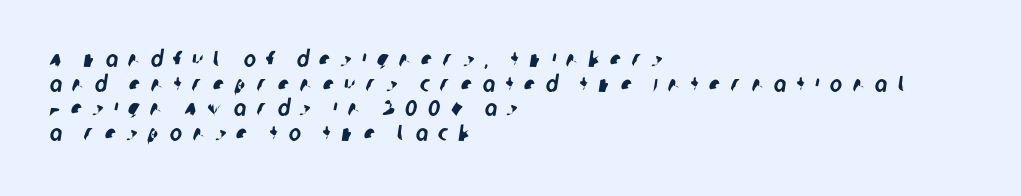
Horizontal alignment here is leftward, the default for most running prose. Unmarked baselines from the first word to the last. You could only call the tracking loose — the letters float apart. Very little white space separates one row of letters from the next.
